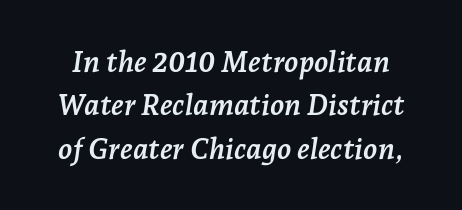
{"serif": "yes", "italic": "yes", "lean": "right", "slant_degrees": 7, "bold": "yes", "weight": "semibold", "width": "normal", "stroke_contrast": "low", "x_height": "medium", "monospaced": "no", "underline": "no", "line_spacing": "normal", "line_spacing_ratio": 1.5, "letter_spacing": "normal", "letter_spacing_em": 0.0, "glyph_px": 29}
